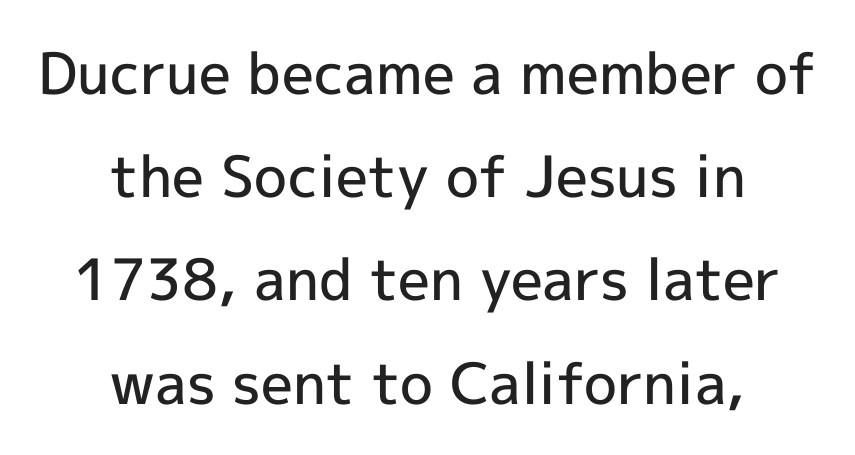
The image shows 57 px semibold sans-serif type, upright; set centered, line spacing 1.81x, normal letter spacing, not underlined; a medium x-height.
